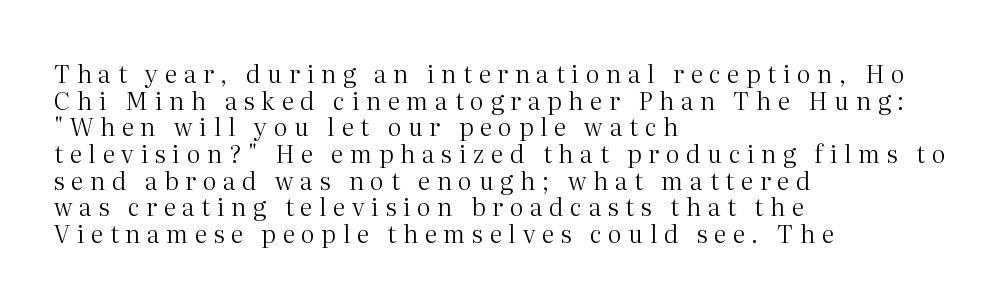
Q: Is the text bold? A: No.
Q: Is the text italic (slanted)? A: No, it is upright.
Q: Is the text underlined? A: No.
Q: How is the paragraph aligned? A: Left-aligned.
Q: Is the spacing between letters normal or unusually wide? A: Unusually wide.
Q: Is the spacing between lines tight, normal or loose? A: Tight.
